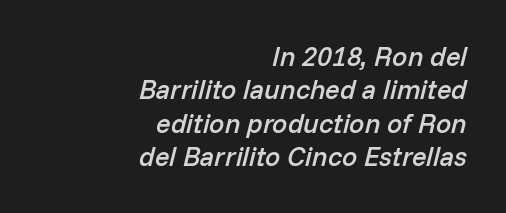
Q: Is the text bold? A: Semi-bold.
Q: Is the text italic (slanted)? A: Yes, it leans right by about 14 degrees.
Q: Is the text underlined? A: No.
Q: How is the paragraph aligned? A: Right-aligned.
Q: Is the spacing between letters normal or unusually wide? A: Normal.
